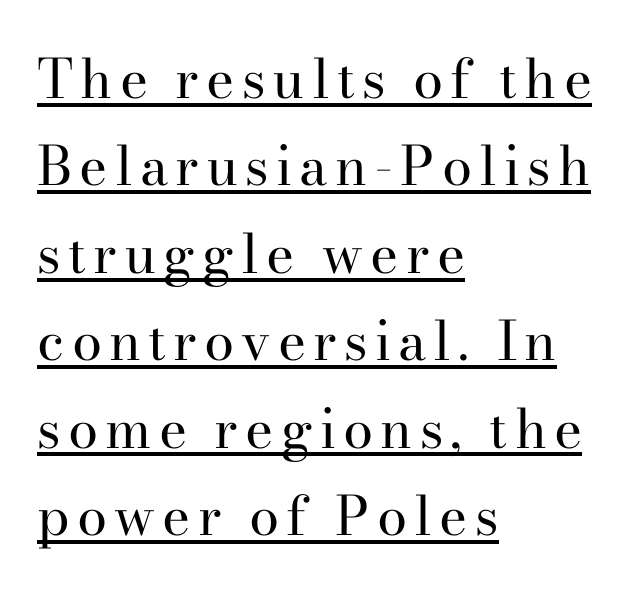
{"serif": "yes", "italic": "no", "bold": "no", "weight": "regular", "width": "normal", "stroke_contrast": "high", "x_height": "small", "monospaced": "no", "underline": "yes", "align": "left", "line_spacing": "normal", "line_spacing_ratio": 1.62, "glyph_px": 54}
